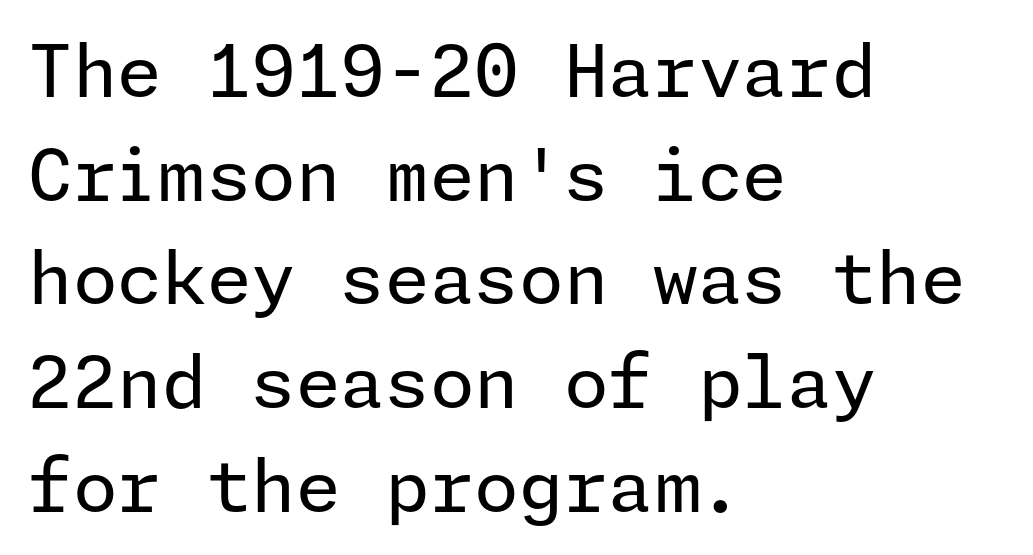
In terms of leading, this rendering sits right in the middle. Upright lettering throughout. The gap between lines stays unmarked. The font family rendered here belongs to the sans-serif group.
